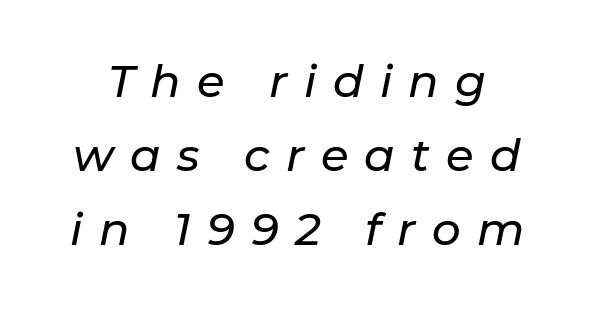
The image shows 45 px text type, italic (leaning right); set normal line spacing (1.65x), unusually wide letter spacing (+0.36 em), not underlined; low stroke contrast and a medium x-height.
